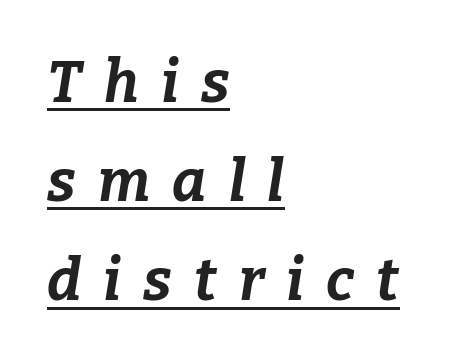
Q: Is the text bold? A: Yes.
Q: Is the text italic (slanted)? A: Yes, it leans right by about 9 degrees.
Q: Is the text underlined? A: Yes.
Q: How is the paragraph aligned? A: Left-aligned.
Q: Is the spacing between letters normal or unusually wide? A: Unusually wide.
Q: Width (condensed, normal, or wide)? A: Normal.
Q: Stroke contrast? A: Low.
Q: x-height? A: Medium.
Q: Monospaced? A: No.
